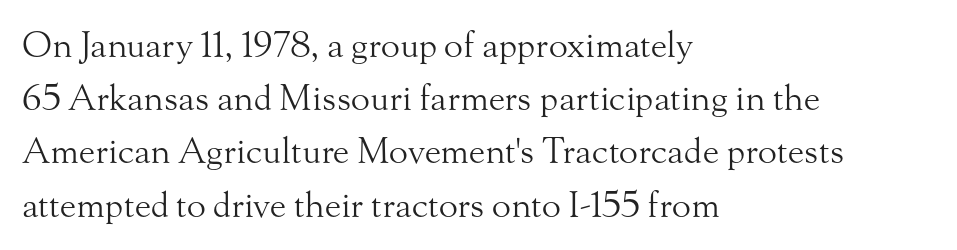
{"serif": "yes", "italic": "no", "bold": "no", "weight": "light", "width": "normal", "stroke_contrast": "medium", "x_height": "small", "monospaced": "no", "underline": "no", "align": "left", "line_spacing": "normal", "line_spacing_ratio": 1.52, "letter_spacing": "normal", "letter_spacing_em": 0.0, "glyph_px": 35}
